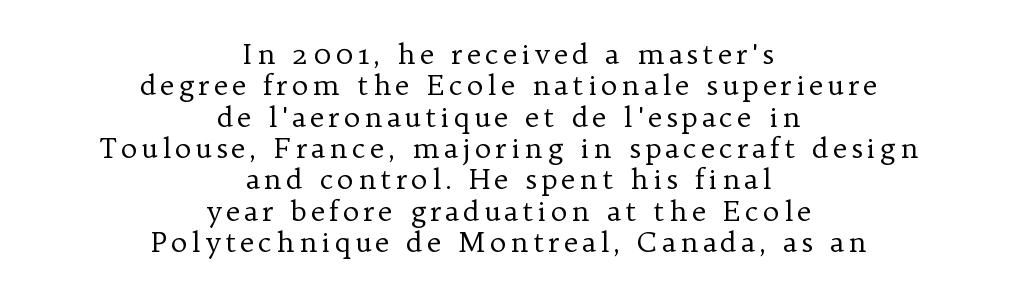
{"serif": "yes", "italic": "no", "bold": "no", "weight": "regular", "width": "normal", "stroke_contrast": "low", "x_height": "medium", "monospaced": "no", "underline": "no", "align": "center", "line_spacing": "tight", "line_spacing_ratio": 1.12, "glyph_px": 28}
